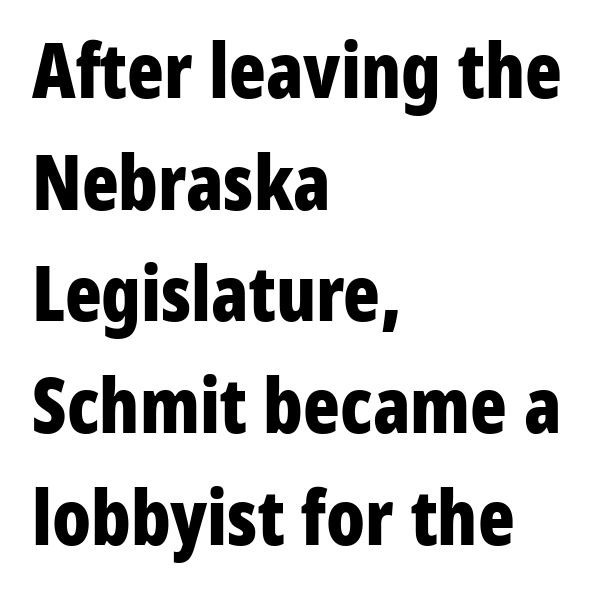
Q: Is the text bold? A: Yes.
Q: Is the text italic (slanted)? A: No, it is upright.
Q: Is the typeface a serif or a sans-serif typeface? A: Sans-serif.
Q: Is the text underlined? A: No.
Q: How is the paragraph aligned? A: Left-aligned.
Q: Is the spacing between letters normal or unusually wide? A: Normal.
Q: Is the spacing between lines tight, normal or loose? A: Normal.
Q: Width (condensed, normal, or wide)? A: Condensed.
Q: Stroke contrast? A: Low.
Q: x-height? A: Medium.
Q: Monospaced? A: No.
